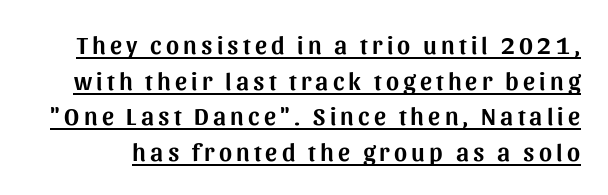
The image shows 25 px text type, upright; set normal line spacing (1.43x), underlined.
